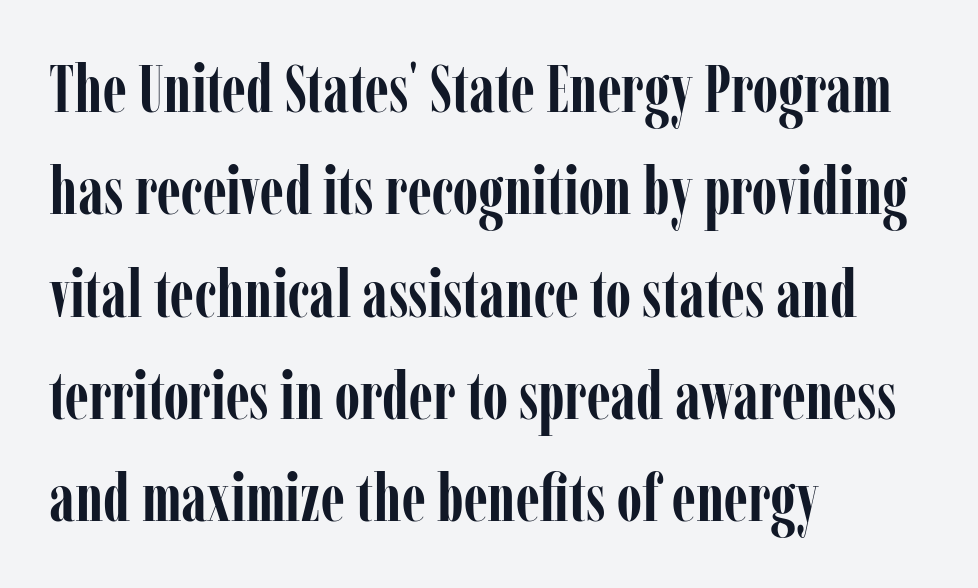
Leftover space on each line is placed entirely after the last word. This is heavy type, rendered in bold. Spacing verdict: proportional, widths tailored to each character. Clear beneath every line of the passage. Leading matches the norm, producing a regular column.
